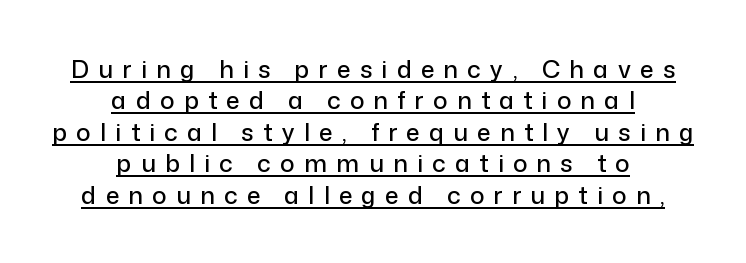
Decoration check: the copy is underlined. Each line is balanced around a shared central axis. The rendering uses a moderate line-height, typical for paragraphs. The type is letterspaced generously, with wide tracking.
